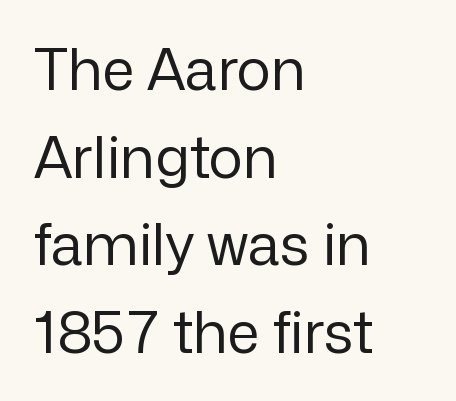
The image shows 58 px regular-weight sans-serif type, upright; set left-aligned, normal line spacing (1.51x), normal letter spacing, not underlined; low stroke contrast and a medium x-height.
